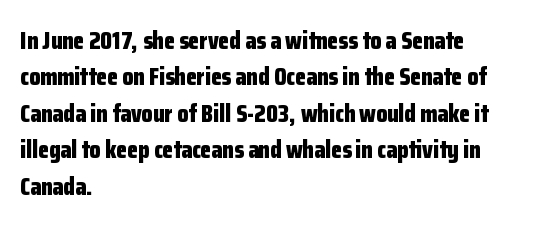
The image shows 25 px bold type, upright; set left-aligned, normal line spacing (1.46x), normal letter spacing, not underlined.
